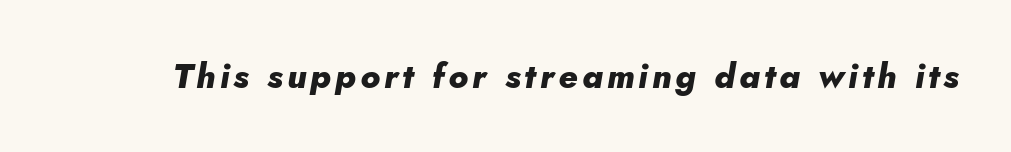
{"italic": "yes", "lean": "right", "slant_degrees": 10, "bold": "yes", "weight": "heavy", "width": "normal", "stroke_contrast": "low", "x_height": "small", "monospaced": "no", "underline": "no", "glyph_px": 34}
